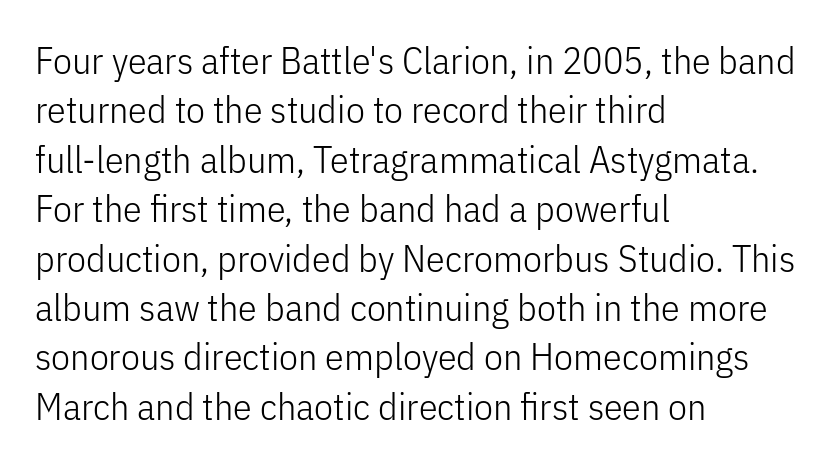
The image shows 38 px light, condensed sans-serif type, upright; set left-aligned, normal line spacing (1.3x), normal letter spacing, not underlined; low stroke contrast and a medium x-height.
